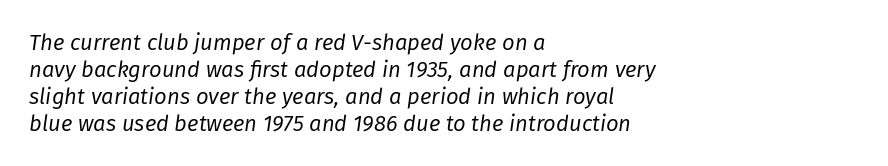
The image shows 22 px text type, italic (leaning right); set left-aligned, line spacing 1.22x, normal letter spacing, not underlined.
